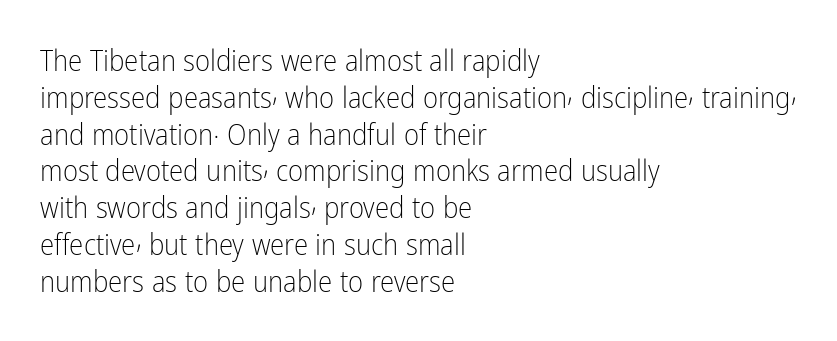
Characters remain perfectly vertical along every line. Think standard paragraph weight, or any step lighter than that. Letters rest on an invisible, unmarked baseline. The face used here is a sans, in the tradition of grotesques and geometrics.
